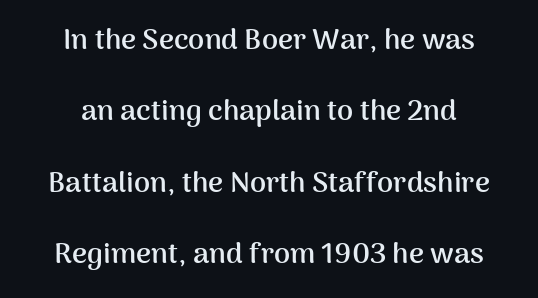
{"serif": "no", "italic": "no", "bold": "yes", "weight": "semibold", "width": "normal", "stroke_contrast": "medium", "x_height": "medium", "monospaced": "no", "underline": "no", "align": "center", "line_spacing": "loose", "line_spacing_ratio": 2.46, "letter_spacing": "normal", "letter_spacing_em": 0.0, "glyph_px": 29}
